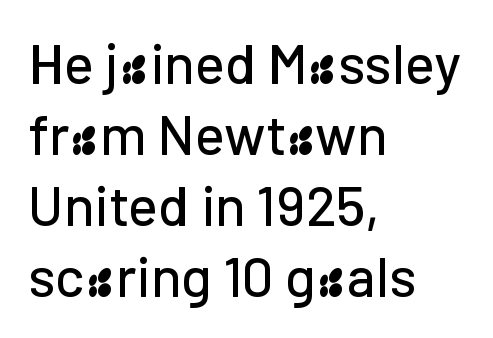
{"serif": "no", "italic": "no", "width": "normal", "stroke_contrast": "low", "x_height": "medium", "monospaced": "no", "underline": "no", "align": "left", "line_spacing": "normal", "line_spacing_ratio": 1.27, "letter_spacing": "normal", "letter_spacing_em": 0.0, "glyph_px": 56}
